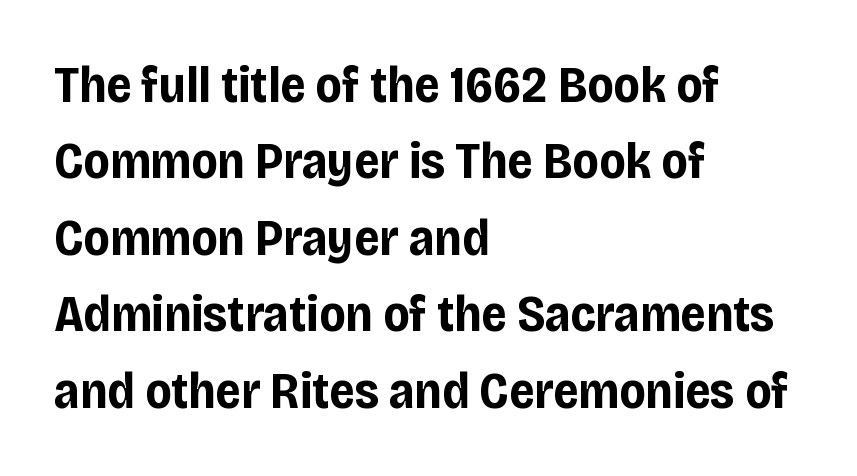
The letters carry no serifs — their stems end cleanly without finishing strokes. The passage shown has conventional tracking throughout. Note the varied advance widths — an 'i' is clearly narrower than an 'm'. If you drew a ruler down the left edge, every line would touch it. The leading is moderate, giving the passage an even texture.
